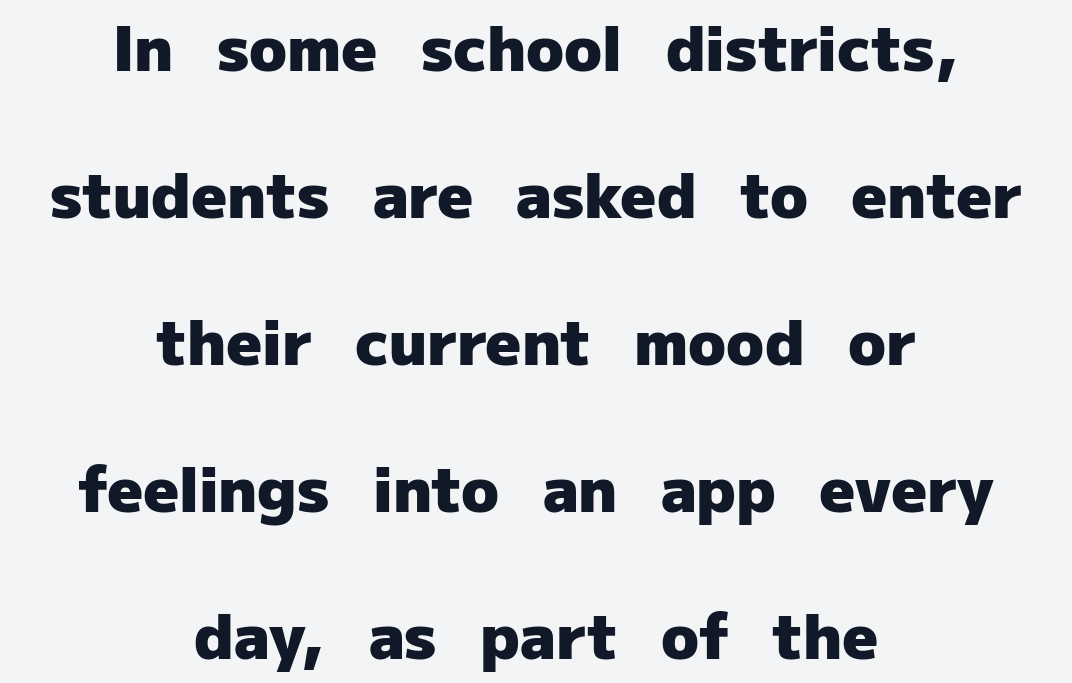
The image shows 62 px heavy sans-serif type, upright; set centered, loose line spacing (2.37x), normal letter spacing, not underlined; low stroke contrast and a medium x-height.
